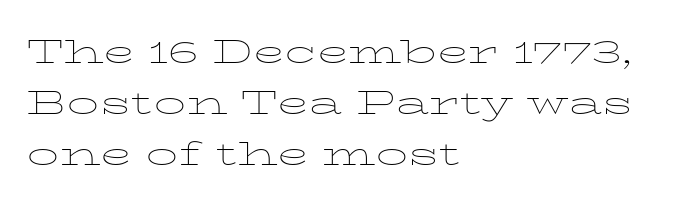
{"serif": "yes", "italic": "no", "bold": "no", "weight": "thin", "width": "wide", "stroke_contrast": "low", "x_height": "medium", "monospaced": "no", "underline": "no", "align": "left", "line_spacing": "normal", "line_spacing_ratio": 1.6, "letter_spacing": "normal", "letter_spacing_em": 0.0, "glyph_px": 32}
